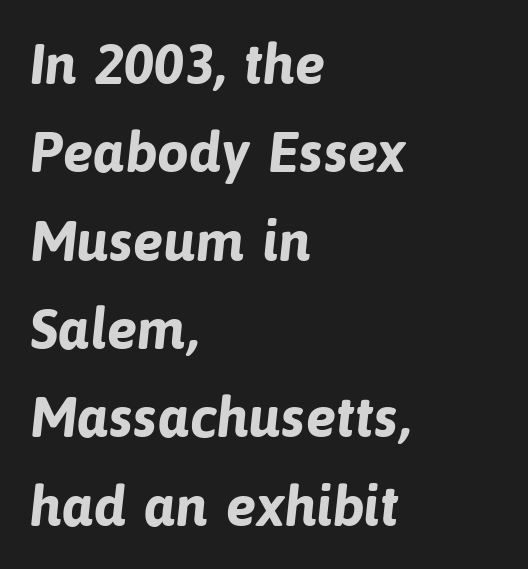
Q: Is the text bold? A: Yes.
Q: Is the typeface a serif or a sans-serif typeface? A: Sans-serif.
Q: Is the text underlined? A: No.
Q: How is the paragraph aligned? A: Left-aligned.
Q: Is the spacing between letters normal or unusually wide? A: Normal.
Q: Is the spacing between lines tight, normal or loose? A: Normal.
Q: Width (condensed, normal, or wide)? A: Normal.
Q: Stroke contrast? A: Low.
Q: x-height? A: Medium.
Q: Monospaced? A: No.
